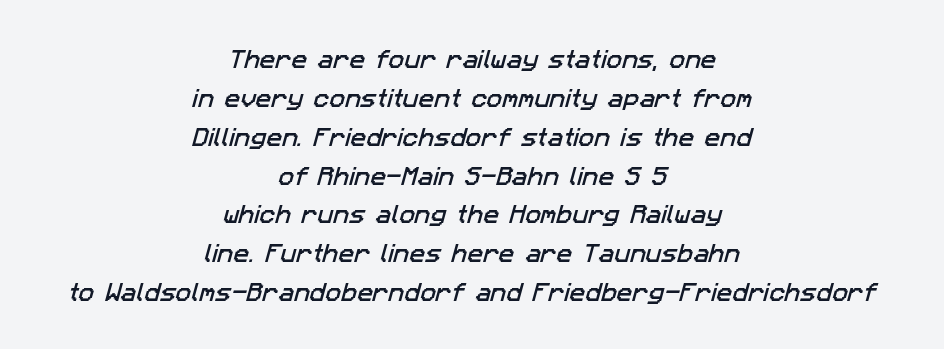
The image shows 21 px text type; set centered, line spacing 1.85x, normal letter spacing, not underlined.
